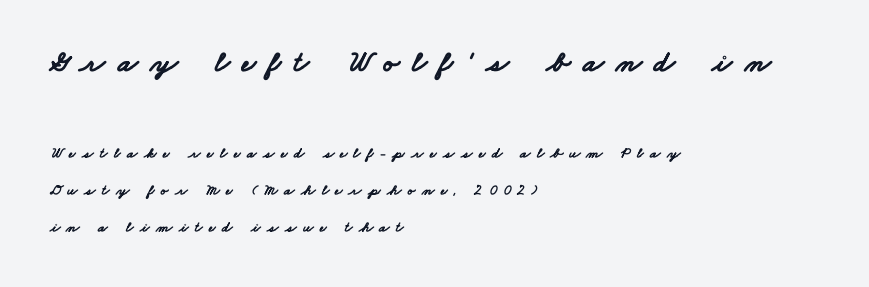
The image shows 30 px bold, wide sans-serif type; set left-aligned, loose line spacing (2.45x), unusually wide letter spacing (+0.41 em), not underlined; the first (top) block is 2.0x larger; low stroke contrast and a small x-height.
